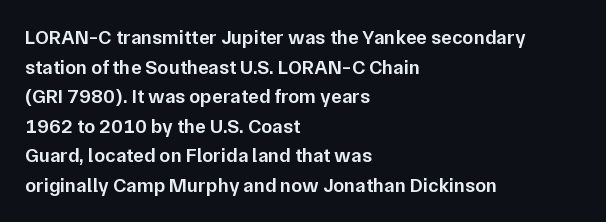
Descender tails drop into unmarked territory. Students, note that the glyphs here touch the page at normal intervals. Whoever set this chose a conventional vertical rhythm. These lines were composed using upright roman letters.
